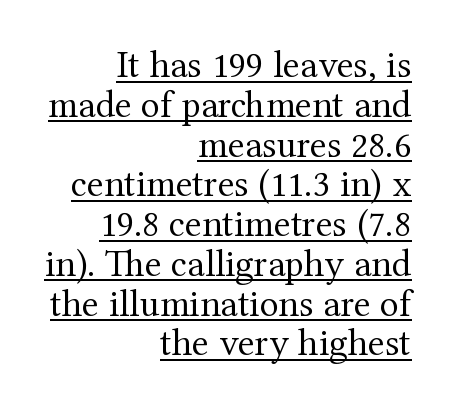
{"serif": "yes", "italic": "no", "bold": "no", "weight": "regular", "width": "normal", "stroke_contrast": "medium", "x_height": "medium", "monospaced": "no", "underline": "yes", "align": "right", "line_spacing": "tight", "line_spacing_ratio": 1.02, "letter_spacing": "normal", "letter_spacing_em": 0.0, "glyph_px": 39}
